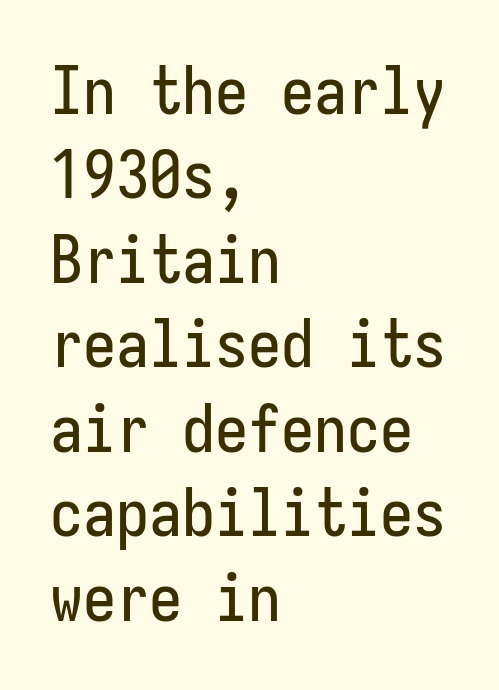
Q: Is the text italic (slanted)? A: No, it is upright.
Q: Is the typeface a serif or a sans-serif typeface? A: Sans-serif.
Q: Is the text underlined? A: No.
Q: How is the paragraph aligned? A: Left-aligned.
Q: Is the spacing between letters normal or unusually wide? A: Normal.
Q: Is the spacing between lines tight, normal or loose? A: Normal.
Q: Width (condensed, normal, or wide)? A: Condensed.
Q: Stroke contrast? A: Low.
Q: x-height? A: Medium.
